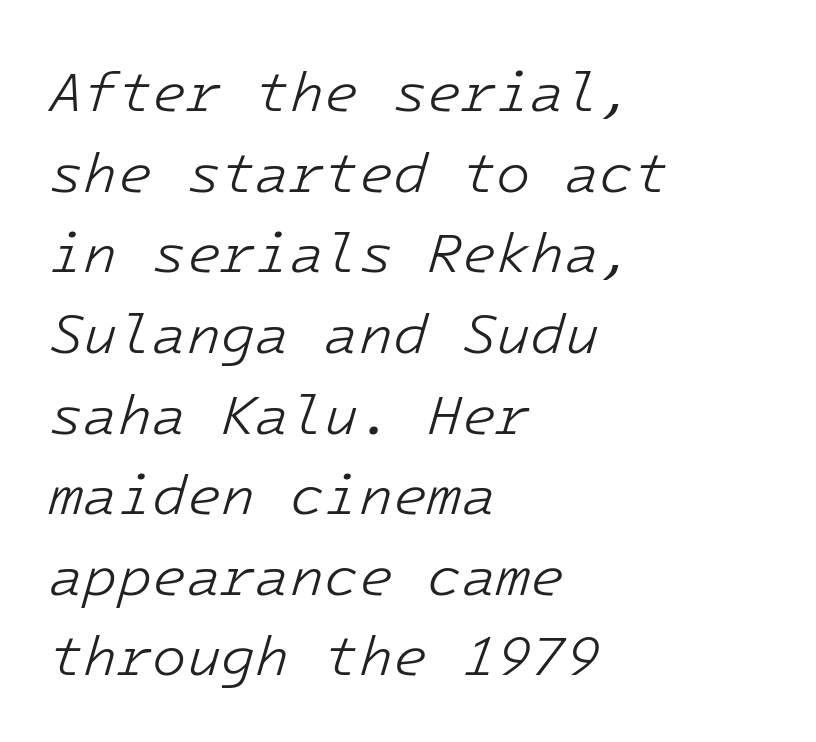
{"italic": "yes", "lean": "right", "slant_degrees": 16, "bold": "no", "weight": "light", "width": "normal", "stroke_contrast": "low", "x_height": "medium", "monospaced": "yes", "underline": "no", "align": "left", "line_spacing": "normal", "line_spacing_ratio": 1.44, "letter_spacing": "normal", "letter_spacing_em": 0.0, "glyph_px": 56}
